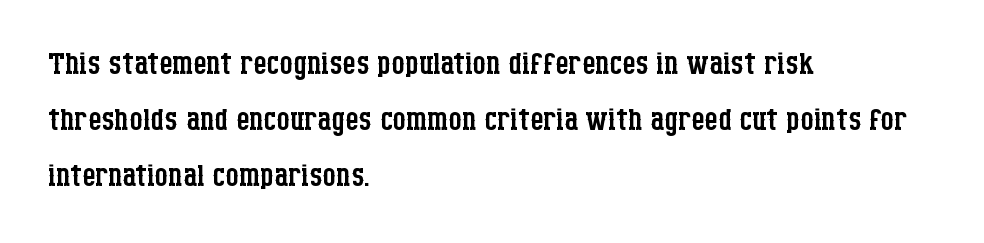
Q: Is the text bold? A: No.
Q: Is the text italic (slanted)? A: No, it is upright.
Q: Is the typeface a serif or a sans-serif typeface? A: Serif.
Q: Is the text underlined? A: No.
Q: How is the paragraph aligned? A: Left-aligned.
Q: Is the spacing between letters normal or unusually wide? A: Normal.
Q: Is the spacing between lines tight, normal or loose? A: Normal.
Q: Width (condensed, normal, or wide)? A: Condensed.
Q: Stroke contrast? A: Low.
Q: x-height? A: Large.
Q: Monospaced? A: No.
